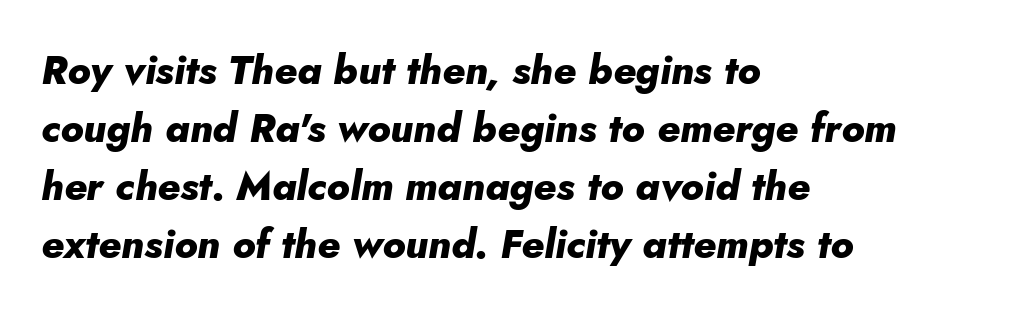
Q: Is the text bold? A: Yes.
Q: Is the text italic (slanted)? A: Yes, it leans right by about 10 degrees.
Q: Is the text underlined? A: No.
Q: How is the paragraph aligned? A: Left-aligned.
Q: Is the spacing between letters normal or unusually wide? A: Normal.
Q: Is the spacing between lines tight, normal or loose? A: Normal.
Q: Width (condensed, normal, or wide)? A: Normal.
Q: Stroke contrast? A: Low.
Q: x-height? A: Small.
Q: Monospaced? A: No.
